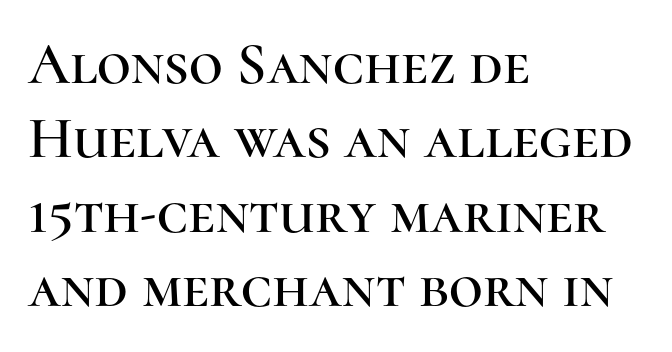
The image shows 59 px serif type, upright; set left-aligned, normal line spacing (1.26x), normal letter spacing, not underlined; high stroke contrast and a medium x-height.
